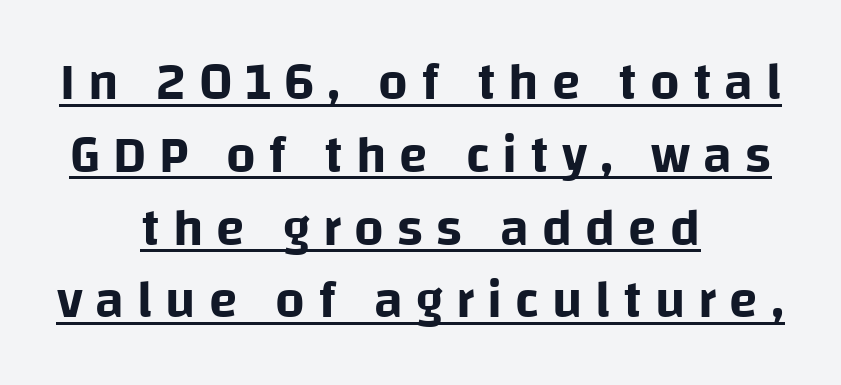
The image shows 52 px sans-serif type, upright; set centered, normal line spacing (1.4x), unusually wide letter spacing (+0.25 em), underlined; low stroke contrast and a large x-height.
